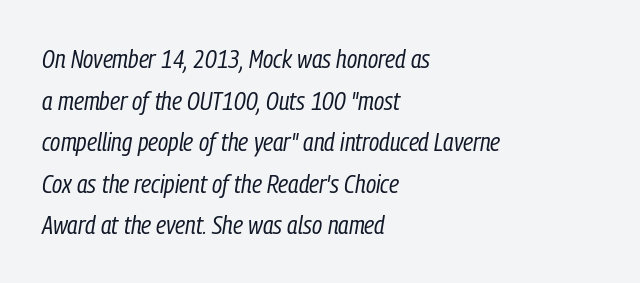
Slant detected: the letters are inclined. The designer left line spacing at the default. Default kerning and tracking; the words read as compact shapes. The setting favours the left margin, as ordinary paragraphs usually do.
